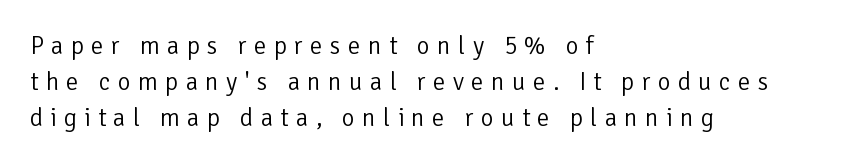
The image shows 25 px text type, upright; set left-aligned, normal line spacing (1.44x), unusually wide letter spacing (+0.29 em), not underlined.
